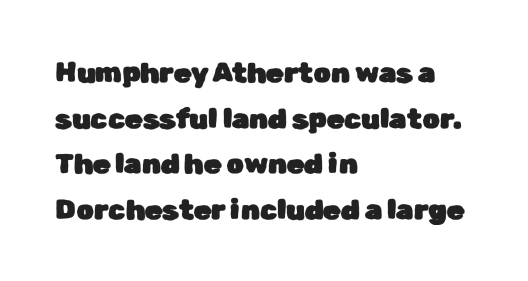
The image shows 28 px sans-serif type, upright; set left-aligned, normal line spacing (1.63x), normal letter spacing, not underlined; low stroke contrast and a medium x-height.
